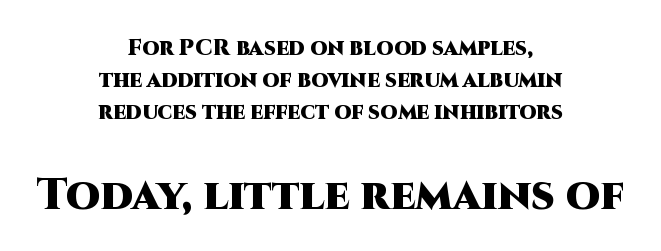
{"serif": "no", "italic": "no", "bold": "yes", "weight": "heavy", "width": "normal", "stroke_contrast": "high", "x_height": "large", "monospaced": "no", "underline": "no", "align": "center", "line_spacing": "normal", "line_spacing_ratio": 1.46, "letter_spacing": "normal", "letter_spacing_em": 0.0, "larger_block": "second", "size_ratio": 2.0, "glyph_px": 44}
